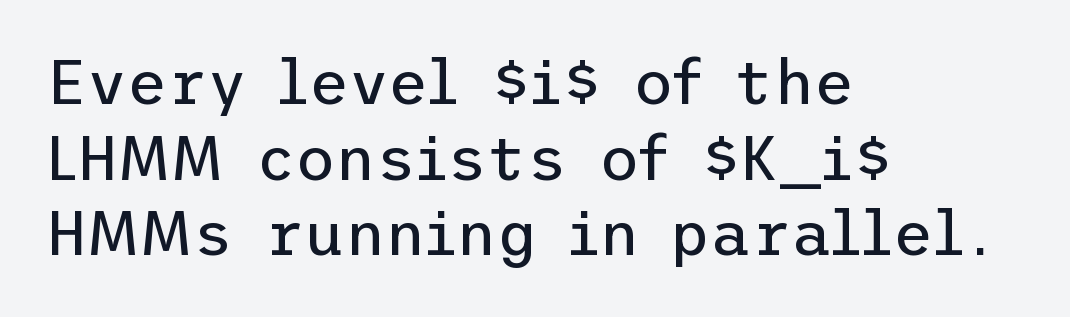
{"serif": "no", "italic": "no", "bold": "no", "weight": "regular", "width": "normal", "stroke_contrast": "low", "x_height": "medium", "underline": "no", "align": "left", "line_spacing_ratio": 1.22, "letter_spacing": "normal", "letter_spacing_em": 0.0, "glyph_px": 62}
